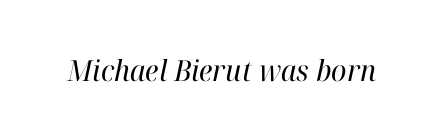
Honestly, there is no underline to notice here at all. Note the varied advance widths — an 'i' is clearly narrower than an 'm'. Is the type slanted? Yes — the strokes lean at a clear angle. Counters stay open thanks to moderate or lighter strokes.
